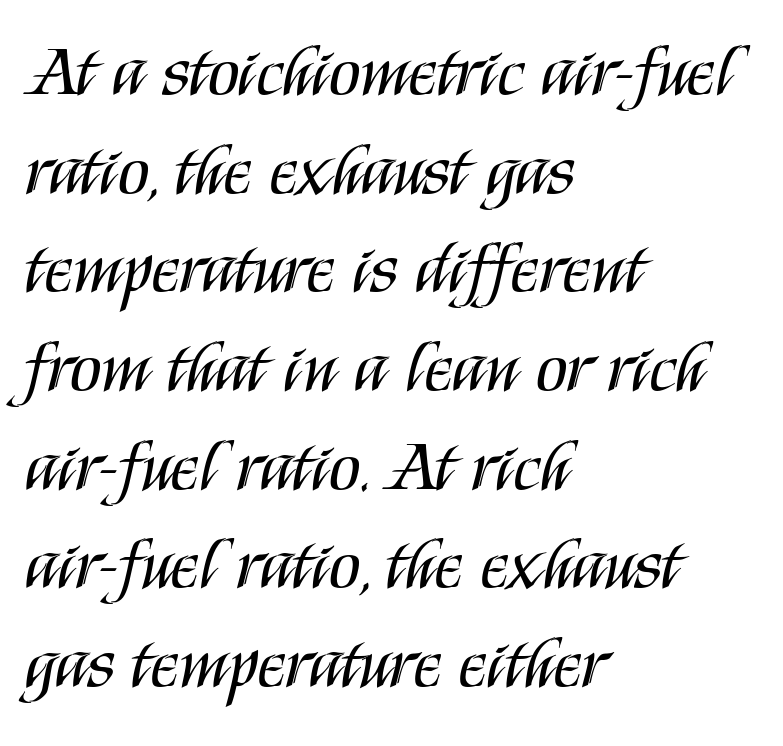
The characters display no serif detailing; their extremities are plain. Observe the ordinary spacing: letters are neighbours, not strangers. Note the varied advance widths — an 'i' is clearly narrower than an 'm'. Weight class: somewhere from thin through regular.
